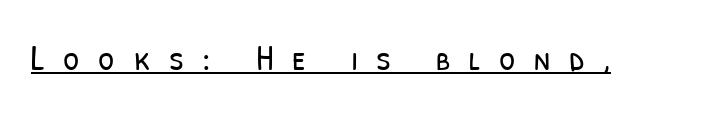
Each stroke keeps to a modest, everyday thickness or less. The words here are underlined. Do the characters align in a grid? No, the font is proportional. Look at the tracking — it's clearly loosened, letters drifting apart. The passage shown is typeset with a sans-serif family.
